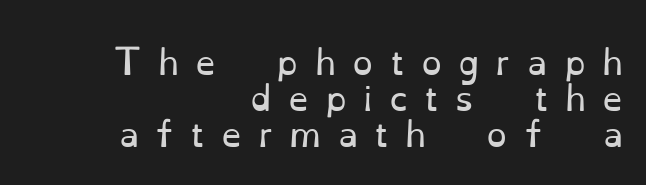
The image shows 33 px regular-weight serif type, upright; set right-aligned, tight line spacing (1.09x), unusually wide letter spacing (+0.49 em), not underlined; low stroke contrast and a small x-height.
